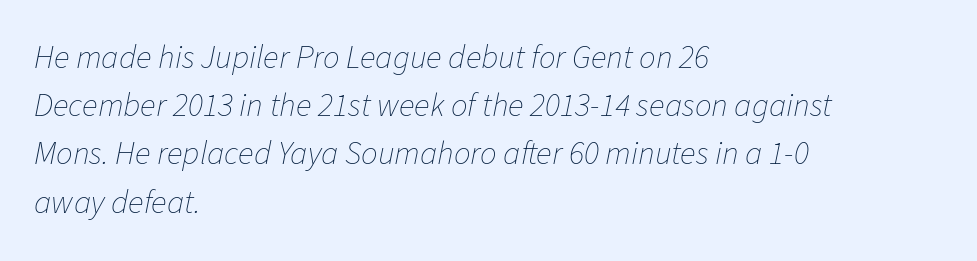
Descenders hang freely into open space. Here the designer chose a conventional face with non-uniform glyph widths. The text carries the slant typical of an italic or oblique font. Teacher's note: observe the even left margin — that is flush-left alignment. If you measured baseline to baseline, you'd find a middling distance. The characters are drawn with everyday or finer stroke widths.
